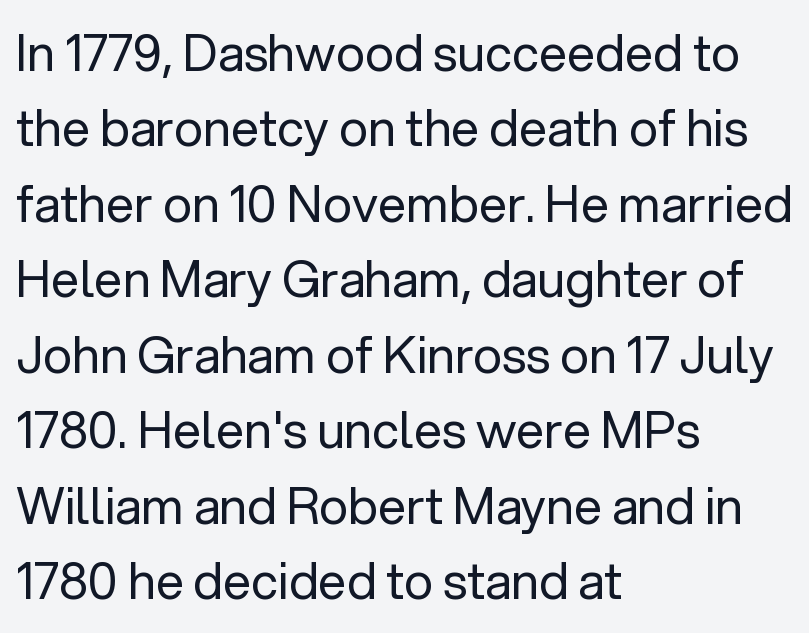
The type family on display is of the sans-serif kind. Quick note: underline off. Here the designer chose a conventional face with non-uniform glyph widths. Weight: not bold — regular or lighter. A typesetter would call this leading conventional body-copy spacing. A student would call this left alignment; a typographer would say flush left, rag right.
